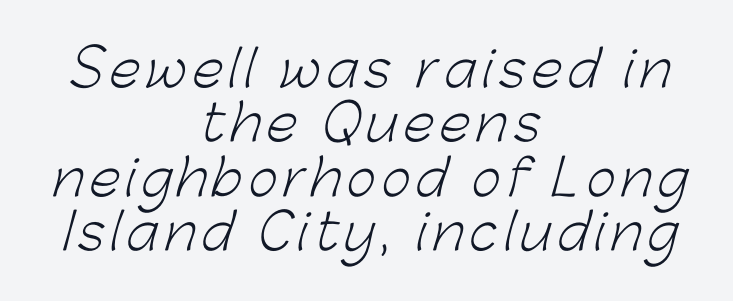
{"serif": "no", "bold": "no", "weight": "light", "width": "normal", "stroke_contrast": "low", "x_height": "medium", "monospaced": "no", "underline": "no", "align": "center", "line_spacing": "tight", "line_spacing_ratio": 1.09, "glyph_px": 50}
